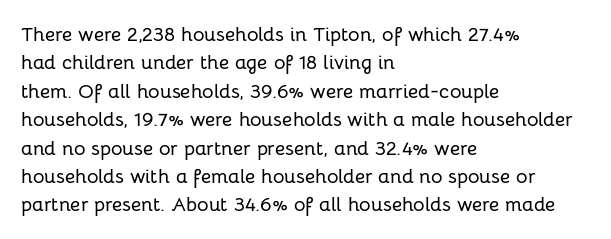
{"italic": "no", "underline": "no", "align": "left", "line_spacing": "normal", "line_spacing_ratio": 1.42, "letter_spacing": "normal", "letter_spacing_em": 0.0, "glyph_px": 20}
